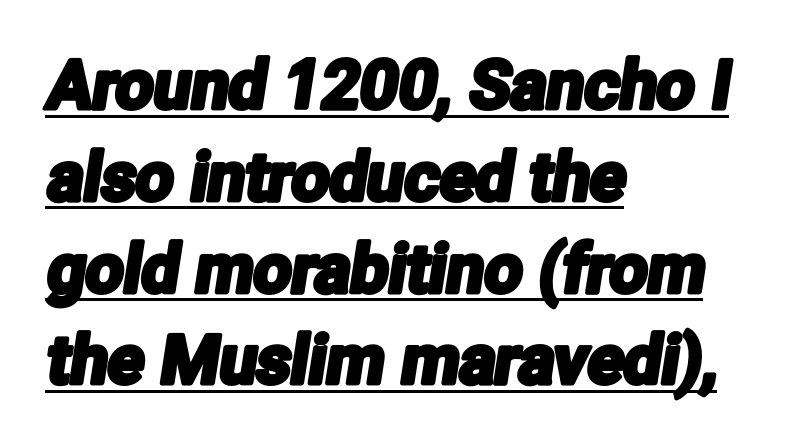
The image shows 67 px condensed sans-serif type; set left-aligned, normal line spacing (1.37x), normal letter spacing, underlined; low stroke contrast and a medium x-height.
